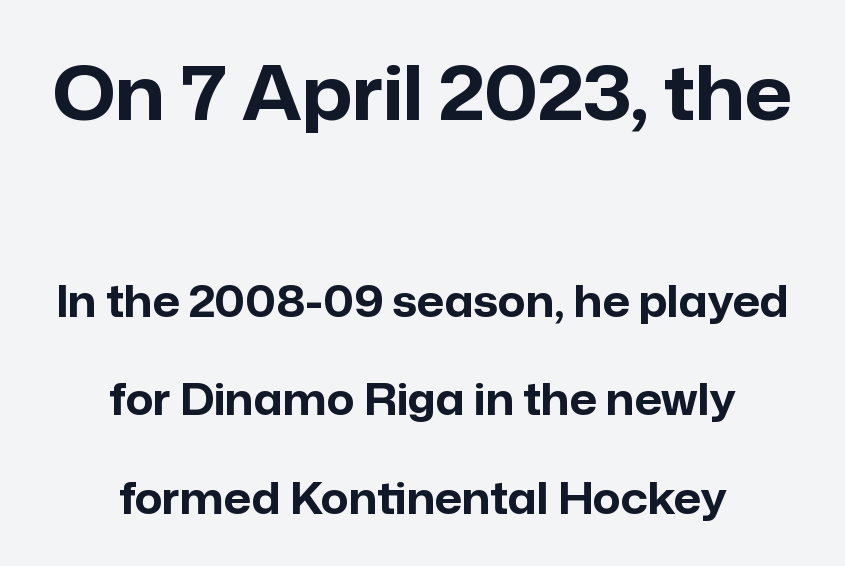
The image shows 75 px bold sans-serif type, upright; set centered, loose line spacing (2.29x), normal letter spacing, not underlined; the first (top) block is 1.74x larger; low stroke contrast and a medium x-height.
